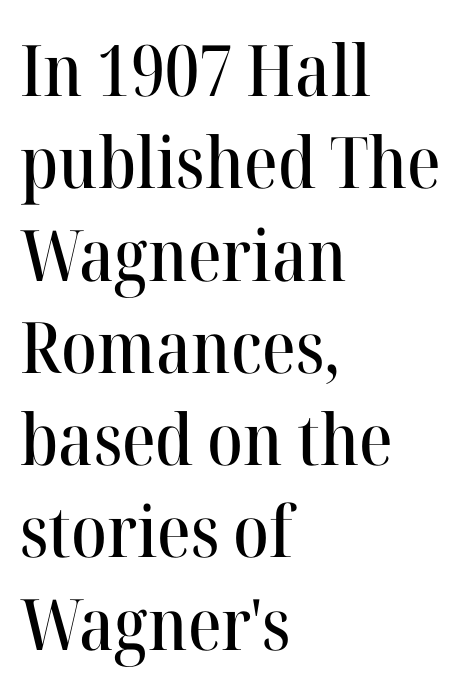
Q: Is the text italic (slanted)? A: No, it is upright.
Q: Is the typeface a serif or a sans-serif typeface? A: Serif.
Q: Is the text underlined? A: No.
Q: How is the paragraph aligned? A: Left-aligned.
Q: Is the spacing between letters normal or unusually wide? A: Normal.
Q: Is the spacing between lines tight, normal or loose? A: Normal.
Q: Width (condensed, normal, or wide)? A: Normal.
Q: Stroke contrast? A: High.
Q: x-height? A: Medium.
Q: Monospaced? A: No.
